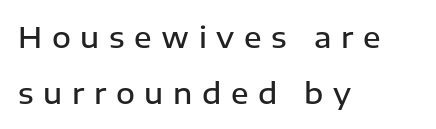
A fair bit of extra ink — the face is semibold, not bold. Summary of vertical rhythm: relaxed, with wide interline spacing. You could only call the tracking loose — the letters float apart. The text was rendered using a sans face with plain stroke endings. The setting favours the left margin, as ordinary paragraphs usually do.
